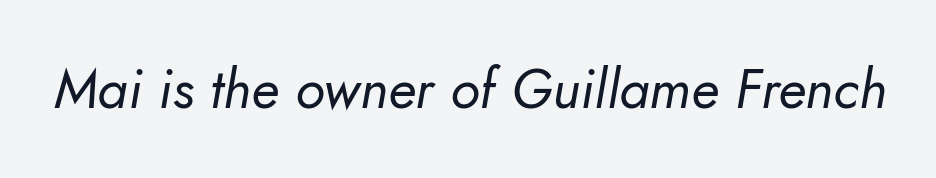
The rendering uses natural spacing where letterforms have individual widths. Heaviness? Minimal to ordinary, like unemphasized prose. The baseline area is clear. The rendering keeps characters at their native spacing. Tall strokes in this sample are angled rather than plumb.
